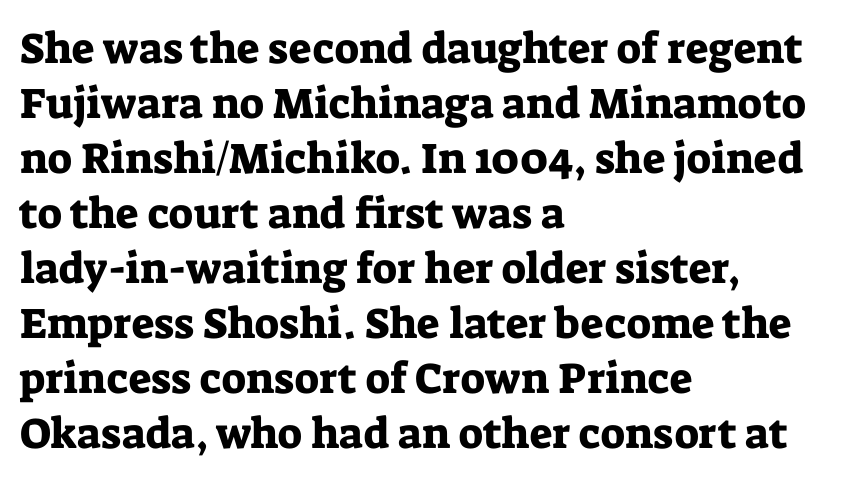
The image shows 43 px serif type, upright; set left-aligned, normal line spacing (1.28x), normal letter spacing, not underlined; low stroke contrast and a medium x-height.
